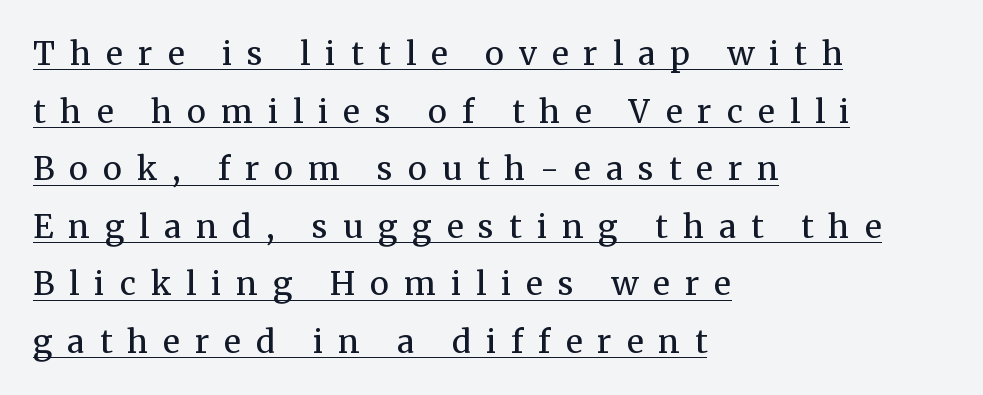
The image shows 32 px regular-weight serif type, upright; set left-aligned, line spacing 1.8x, unusually wide letter spacing (+0.47 em), underlined; medium stroke contrast and a medium x-height.
